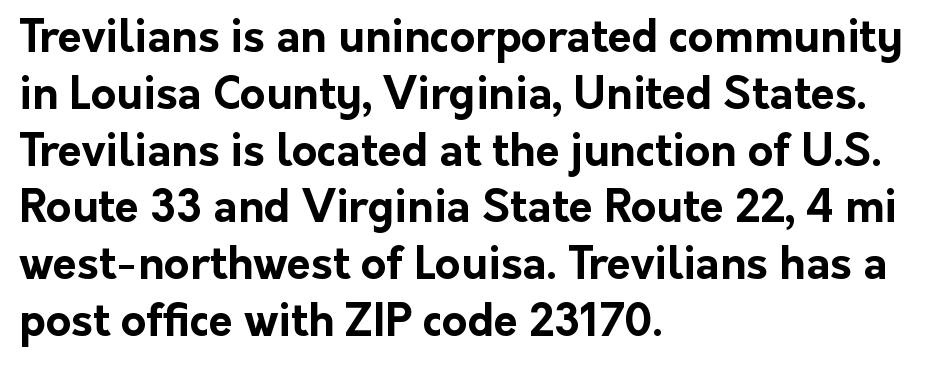
The characters display no serif detailing; their extremities are plain. Weight check: bold — yes, fully. The face used here is rendered with its standard letterfit. The glyphs are unaccompanied by any horizontal stroke below them. Think of a printed novel: that variable character pitch is what you see here. Compared with a centered layout, this one pins lines to the left instead.
